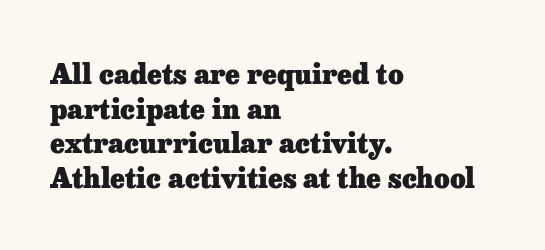
{"italic": "no", "bold": "yes", "underline": "no", "align": "left", "line_spacing": "normal", "line_spacing_ratio": 1.28, "letter_spacing": "normal", "letter_spacing_em": 0.0, "glyph_px": 27}
